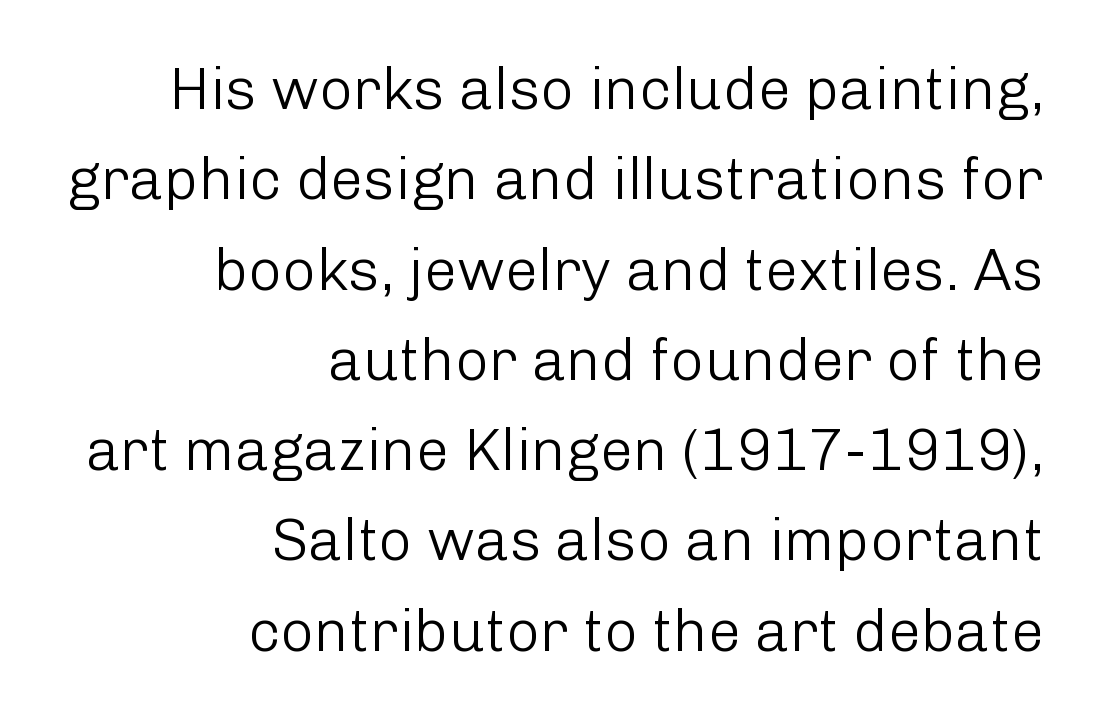
Q: Is the text bold? A: No.
Q: Is the text italic (slanted)? A: No, it is upright.
Q: Is the typeface a serif or a sans-serif typeface? A: Sans-serif.
Q: Is the text underlined? A: No.
Q: How is the paragraph aligned? A: Right-aligned.
Q: Is the spacing between letters normal or unusually wide? A: Normal.
Q: Is the spacing between lines tight, normal or loose? A: Normal.
Q: Width (condensed, normal, or wide)? A: Normal.
Q: Stroke contrast? A: Low.
Q: x-height? A: Medium.
Q: Monospaced? A: No.
